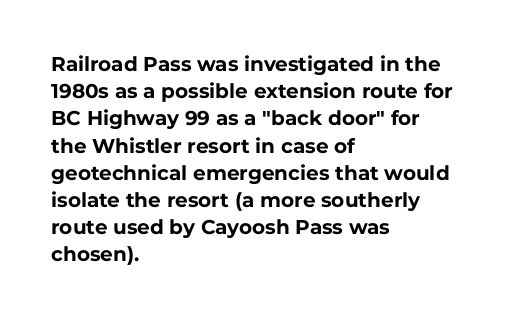
The image shows 20 px bold type, upright; set left-aligned, normal line spacing (1.36x), normal letter spacing, not underlined.
